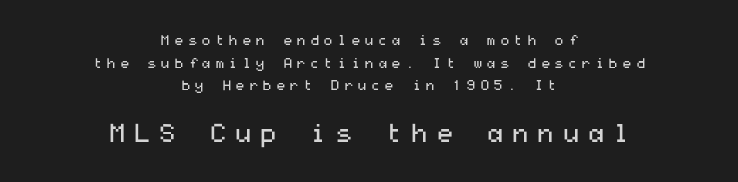
The image shows 26 px text type, upright; set centered, normal line spacing (1.61x), unusually wide letter spacing (+0.27 em), not underlined; the second (bottom) block is 1.86x larger.
